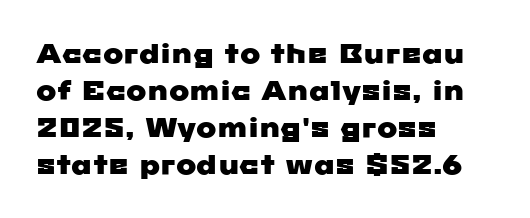
The image shows 27 px text type; set left-aligned, normal line spacing (1.37x), normal letter spacing, not underlined.
